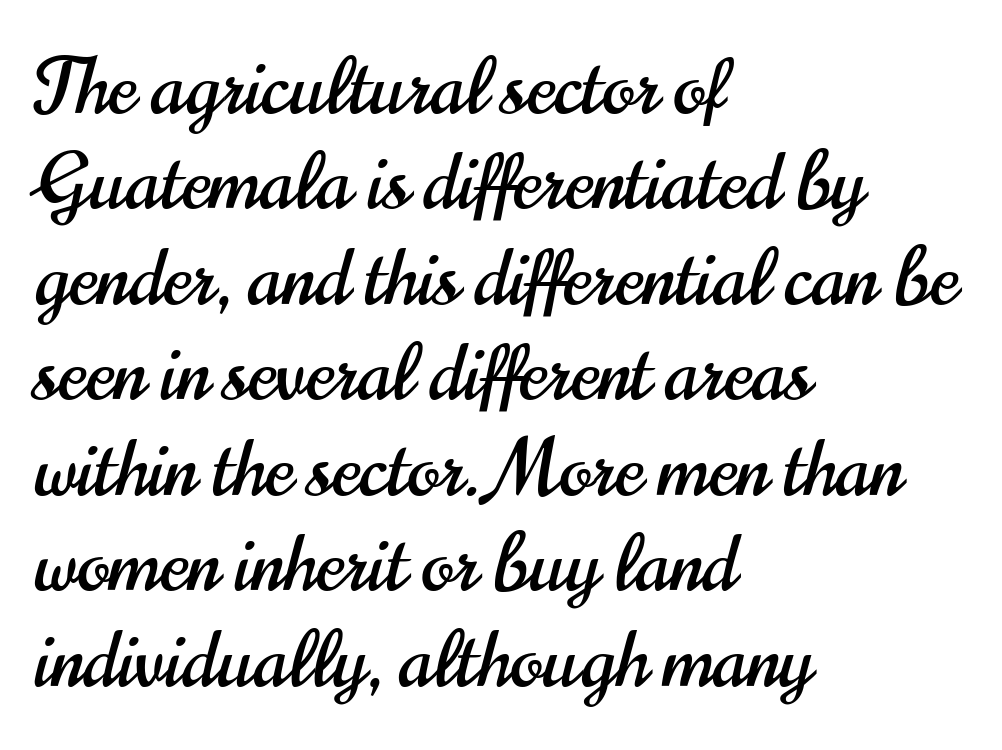
The image shows 77 px condensed sans-serif type; set left-aligned, line spacing 1.24x, normal letter spacing, not underlined; high stroke contrast and a small x-height.
